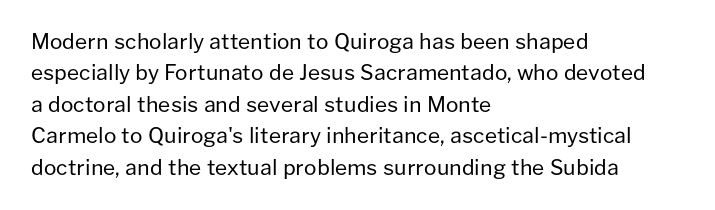
{"italic": "no", "bold": "no", "underline": "no", "align": "left", "line_spacing": "normal", "line_spacing_ratio": 1.5, "letter_spacing": "normal", "letter_spacing_em": 0.0, "glyph_px": 21}
